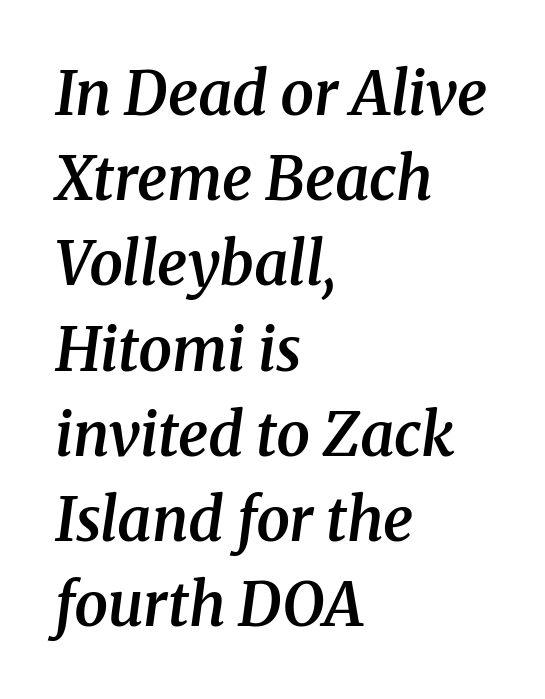
Does the copy run flush right? No — it runs flush left. The specimen reads as italic at a glance. The face used here is proportionally spaced, like ordinary book or web type. Vertical spacing — default. Serif or sans? Serif — the stroke terminals have little feet. Only glyphs here, with clear space below each row.
